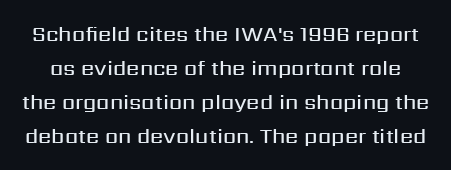
{"italic": "no", "bold": "semi", "underline": "no", "line_spacing": "normal", "line_spacing_ratio": 1.62, "letter_spacing": "normal", "letter_spacing_em": 0.0, "glyph_px": 21}
